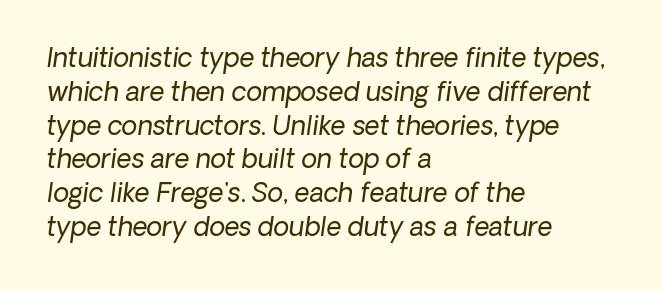
{"italic": "yes", "lean": "right", "slant_degrees": 8, "bold": "no", "underline": "no", "align": "left", "line_spacing": "normal", "line_spacing_ratio": 1.3, "letter_spacing": "normal", "letter_spacing_em": 0.0, "glyph_px": 26}
